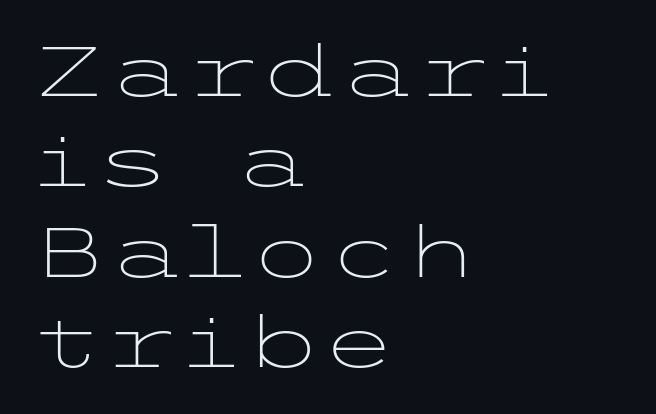
In terms of letterspacing, this is plain default setting. The rag falls on the right side of this text block. Type style note: lacks serifs. Line spacing here is normal.
